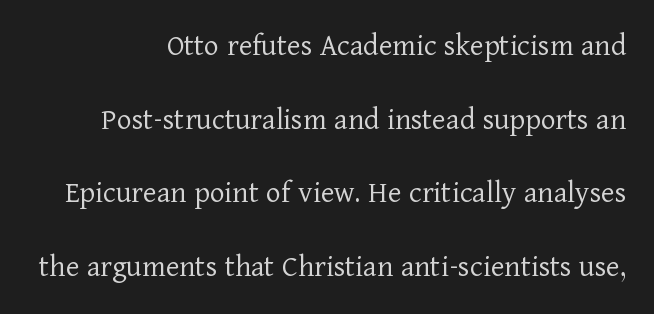
Upright lettering throughout. The strokes carry an ordinary text weight at most. The type family on display is of the serif kind. Notice the wide empty band between every row — that's loose leading. The area under the type is left untouched.
